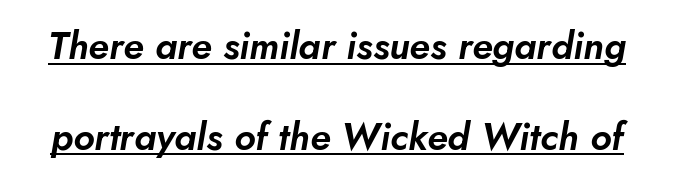
A typesetter would call this proportional, since set widths differ per character. Observe the lean: these are italic letterforms. Honestly, the rows look like they've been pulled way apart. Underline: present. Inter-character spacing is left at the font's built-in metrics.
